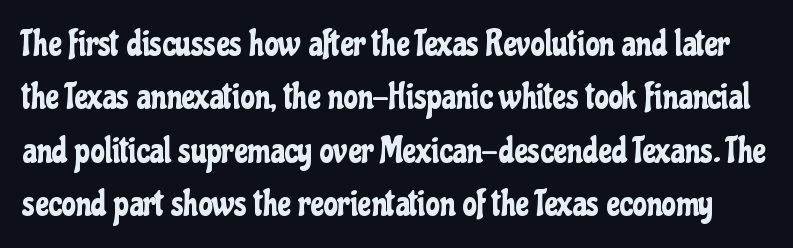
The image shows 36 px condensed sans-serif type, upright; set normal line spacing (1.48x), normal letter spacing, not underlined; low stroke contrast and a medium x-height.
